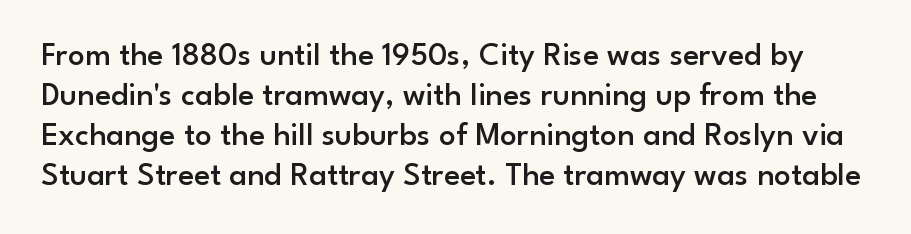
Students, note that the glyphs here touch the page at normal intervals. The strip under each line holds only bare page. Weight check: semibold — heavier than regular, not quite bold. The letters advance in unequal steps, a hallmark of proportional type.
